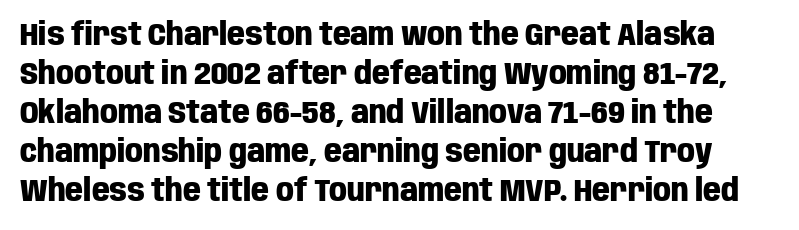
The image shows 31 px heavy, condensed sans-serif type, upright; set normal line spacing (1.26x), normal letter spacing, not underlined; low stroke contrast and a large x-height.
